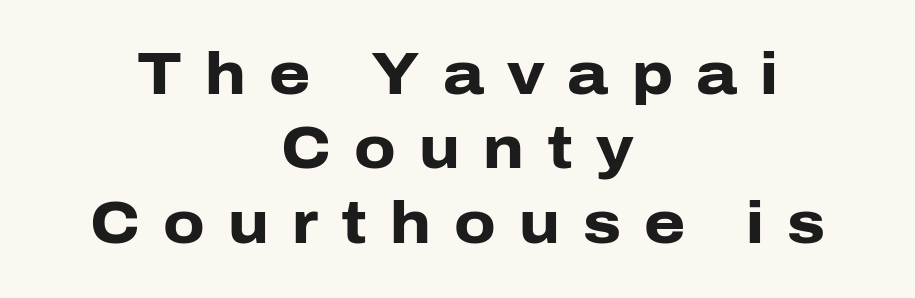
{"serif": "no", "italic": "no", "bold": "yes", "weight": "heavy", "width": "normal", "stroke_contrast": "low", "x_height": "medium", "monospaced": "no", "underline": "no", "align": "center", "line_spacing": "normal", "line_spacing_ratio": 1.26, "letter_spacing": "wide", "letter_spacing_em": 0.39, "glyph_px": 59}
